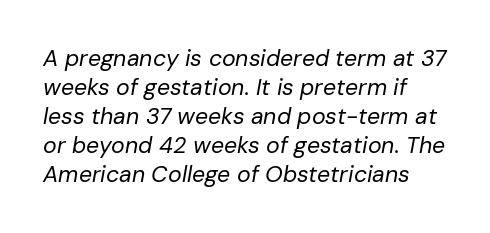
Leading matches the norm, producing a regular column. Weight: regular or lighter. The horizontal fit of the characters is conventional and even. It's the slanting kind of type.
